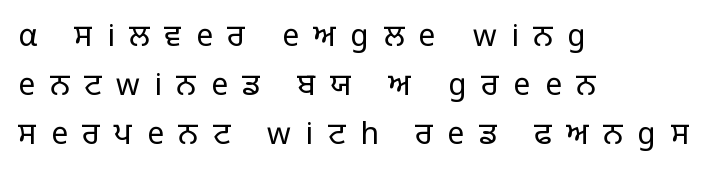
{"serif": "no", "italic": "no", "bold": "no", "weight": "light", "width": "normal", "stroke_contrast": "low", "x_height": "large", "monospaced": "no", "underline": "no", "align": "left", "line_spacing": "normal", "line_spacing_ratio": 1.63, "letter_spacing": "wide", "letter_spacing_em": 0.49, "glyph_px": 30}
